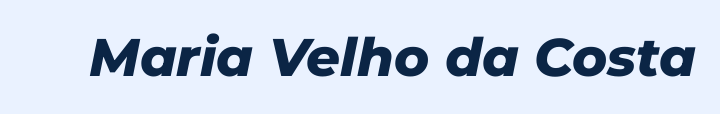
{"italic": "yes", "lean": "right", "slant_degrees": 11, "bold": "yes", "weight": "heavy", "width": "normal", "stroke_contrast": "low", "x_height": "medium", "monospaced": "no", "underline": "no", "letter_spacing": "normal", "letter_spacing_em": 0.0, "glyph_px": 53}
